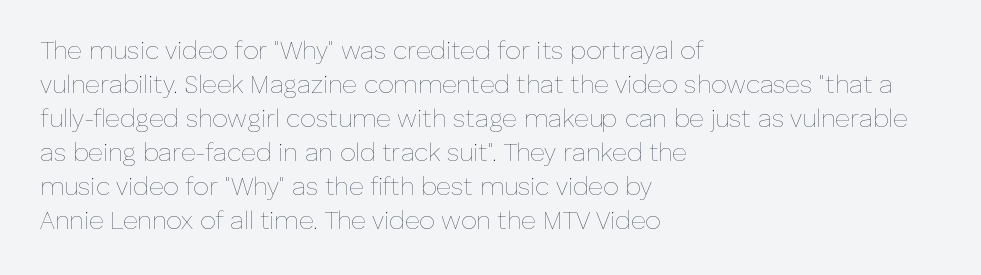
Q: Is the text bold? A: No.
Q: Is the text italic (slanted)? A: No, it is upright.
Q: Is the text underlined? A: No.
Q: How is the paragraph aligned? A: Left-aligned.
Q: Is the spacing between letters normal or unusually wide? A: Normal.
Q: Is the spacing between lines tight, normal or loose? A: Normal.
